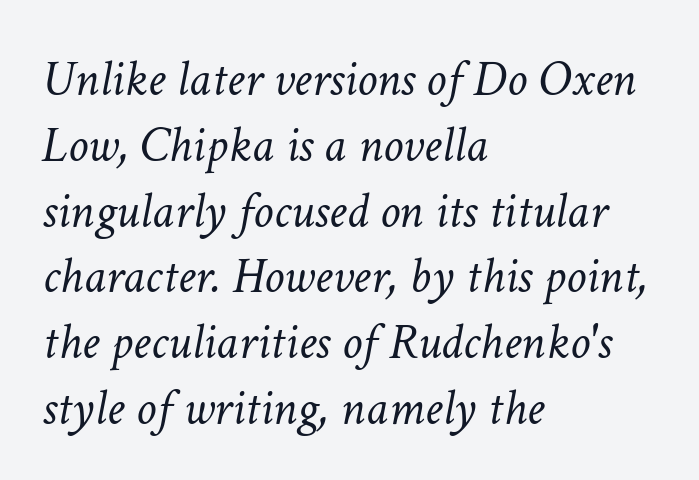
The image shows 51 px light type, italic (leaning right); set left-aligned, normal line spacing (1.29x), normal letter spacing, not underlined; low stroke contrast and a medium x-height.
